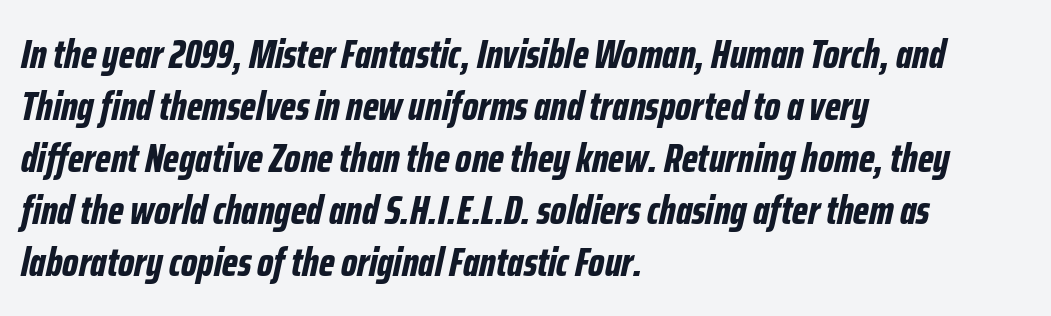
What weight is shown? A full bold with thick strokes. Horizontal alignment here is leftward, the default for most running prose. The baseline area is clear. These lines sit exactly where default settings would place them. This sample has the flowing, uneven cadence of proportional lettering.
